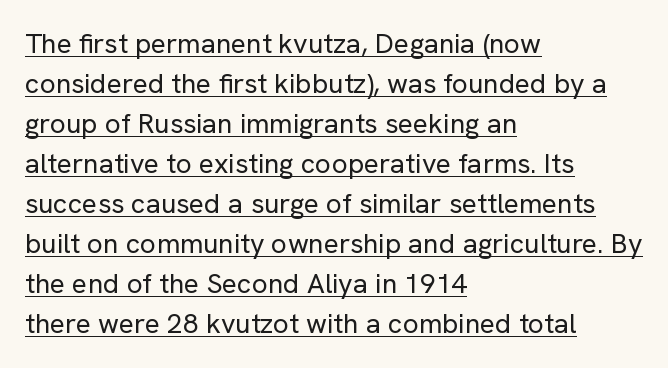
The image shows 28 px regular-weight sans-serif type, upright; set left-aligned, normal line spacing (1.43x), normal letter spacing, underlined; low stroke contrast and a medium x-height.
